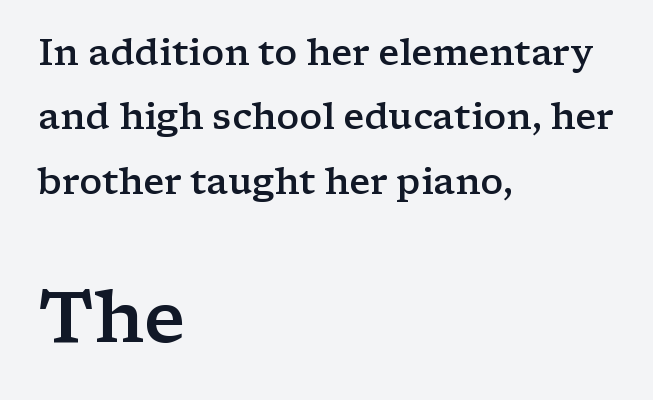
The image shows 72 px semibold, wide serif type, upright; set left-aligned, line spacing 1.79x, normal letter spacing, not underlined; the second (bottom) block is 2.0x larger; low stroke contrast and a medium x-height.
